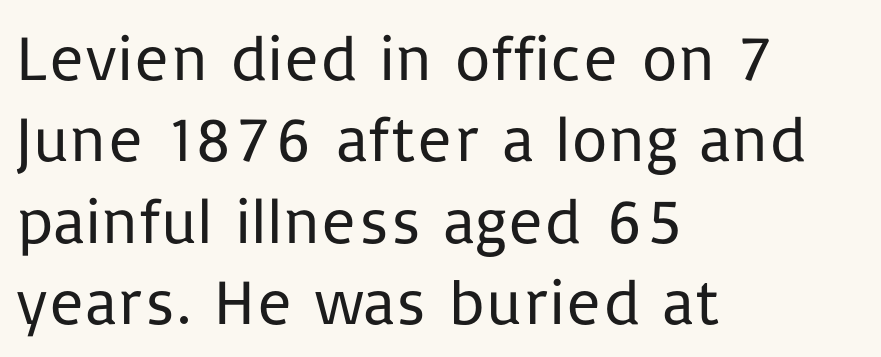
Q: Is the text bold? A: No.
Q: Is the text italic (slanted)? A: No, it is upright.
Q: Is the typeface a serif or a sans-serif typeface? A: Sans-serif.
Q: Is the text underlined? A: No.
Q: How is the paragraph aligned? A: Left-aligned.
Q: Is the spacing between letters normal or unusually wide? A: Normal.
Q: Is the spacing between lines tight, normal or loose? A: Normal.
Q: Width (condensed, normal, or wide)? A: Normal.
Q: Stroke contrast? A: Low.
Q: x-height? A: Medium.
Q: Monospaced? A: No.
